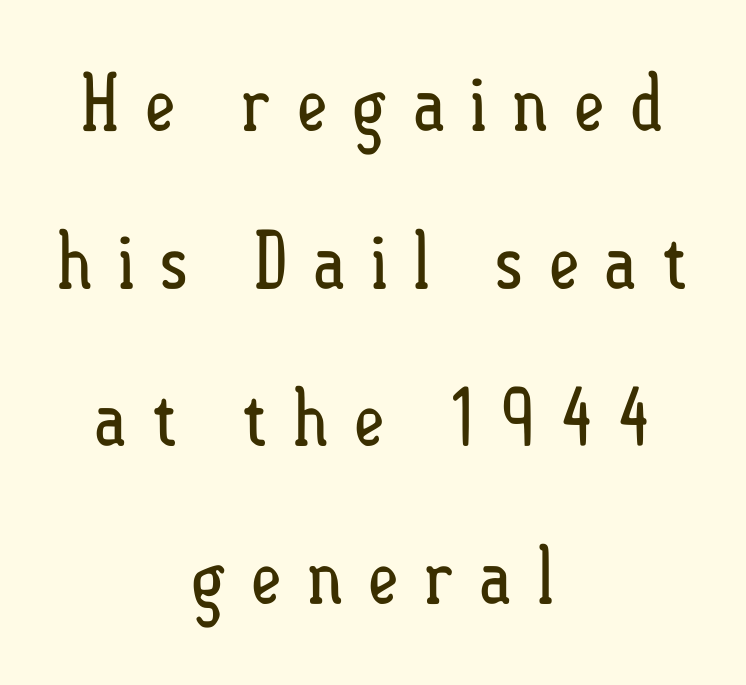
The image shows 78 px regular-weight, condensed type, upright; set centered, loose line spacing (2.02x), unusually wide letter spacing (+0.3 em), not underlined; low stroke contrast and a small x-height.
